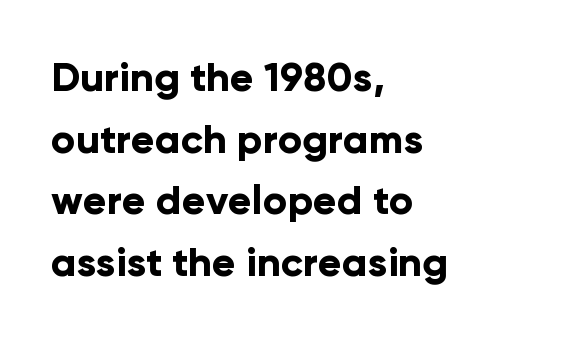
The image shows 40 px bold sans-serif type, upright; set left-aligned, normal line spacing (1.54x), normal letter spacing, not underlined; low stroke contrast and a medium x-height.
